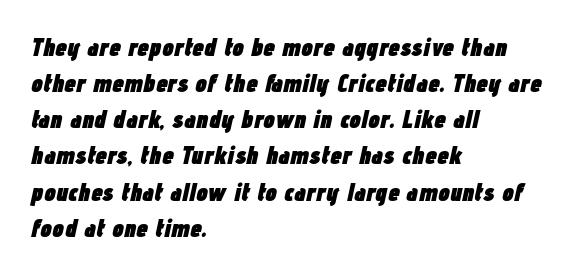
The zone under the glyphs is completely vacant. The line-height multiplier appears to be the usual default. Here the glyphs are tracked normally, forming tight word shapes. Which margin do the lines hug? The left one — the right edge is uneven. Heavy, bold letterforms.
